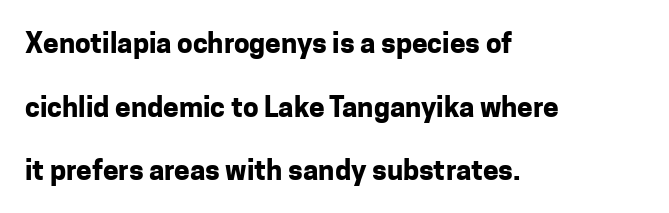
Q: Is the text bold? A: Yes.
Q: Is the text italic (slanted)? A: No, it is upright.
Q: Is the typeface a serif or a sans-serif typeface? A: Sans-serif.
Q: Is the text underlined? A: No.
Q: How is the paragraph aligned? A: Left-aligned.
Q: Is the spacing between letters normal or unusually wide? A: Normal.
Q: Is the spacing between lines tight, normal or loose? A: Loose.
Q: Width (condensed, normal, or wide)? A: Normal.
Q: Stroke contrast? A: Low.
Q: x-height? A: Medium.
Q: Monospaced? A: No.
